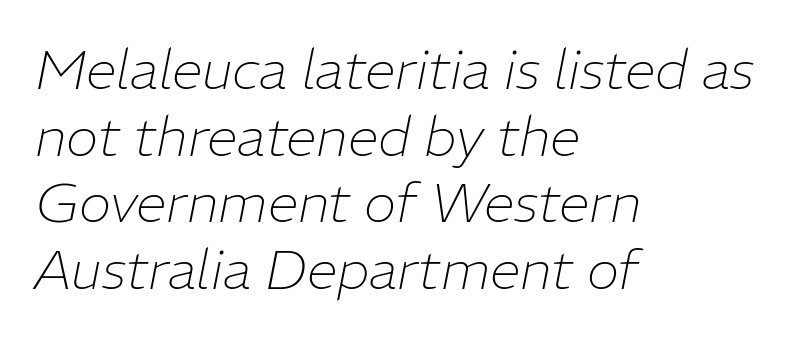
{"italic": "yes", "lean": "right", "slant_degrees": 11, "bold": "no", "weight": "thin", "width": "normal", "stroke_contrast": "low", "x_height": "medium", "monospaced": "no", "underline": "no", "align": "left", "line_spacing_ratio": 1.21, "letter_spacing": "normal", "letter_spacing_em": 0.0, "glyph_px": 55}
